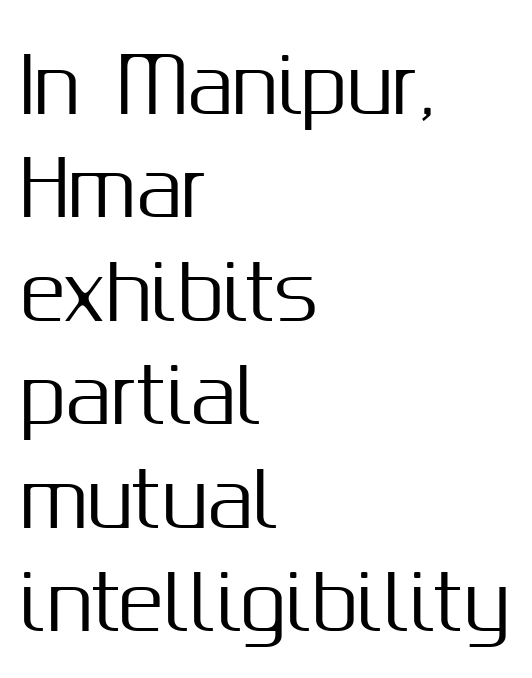
Clear beneath every line of the passage. The axis of the letterforms is exactly vertical. This block has exactly the height ordinary leading produces. The passage shown is typed in a proportional face where columns would drift.
